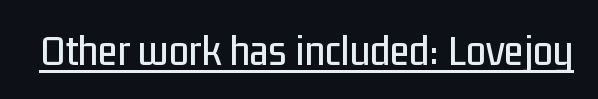
Q: Is the text italic (slanted)? A: No, it is upright.
Q: Is the typeface a serif or a sans-serif typeface? A: Sans-serif.
Q: Is the text underlined? A: Yes.
Q: Is the spacing between letters normal or unusually wide? A: Normal.
Q: Width (condensed, normal, or wide)? A: Condensed.
Q: Stroke contrast? A: Low.
Q: x-height? A: Medium.
Q: Monospaced? A: No.
